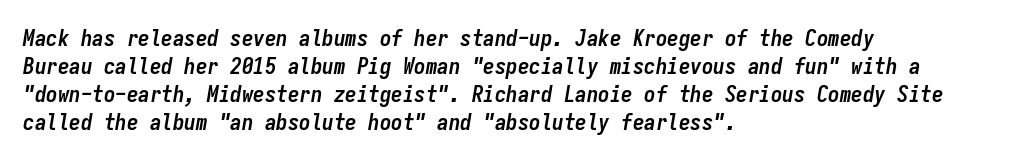
The image shows 23 px bold type, italic (leaning right); set left-aligned, line spacing 1.22x, normal letter spacing, not underlined.
